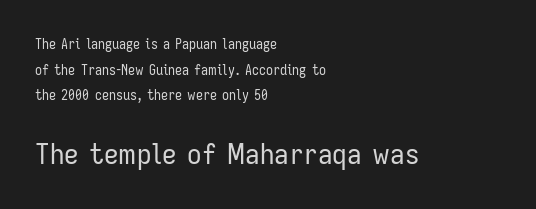
Q: Is the text bold? A: No.
Q: Is the text italic (slanted)? A: No, it is upright.
Q: Is the typeface a serif or a sans-serif typeface? A: Sans-serif.
Q: Is the text underlined? A: No.
Q: How is the paragraph aligned? A: Left-aligned.
Q: Is the spacing between letters normal or unusually wide? A: Normal.
Q: Which block of text is set in a larger size, the first (top) or the second (bottom)? A: The second (bottom) one.
Q: Width (condensed, normal, or wide)? A: Condensed.
Q: Stroke contrast? A: Low.
Q: x-height? A: Medium.
Q: Monospaced? A: No.
